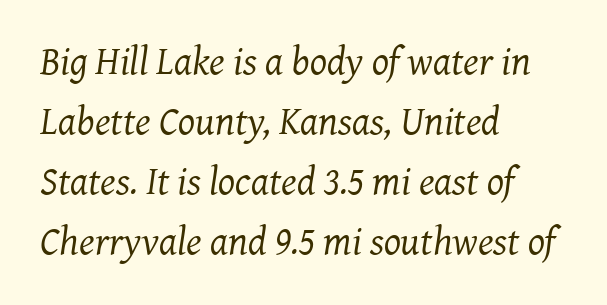
Varying glyph widths throughout — classic text-font behaviour. The passage shown leans; its letterforms are oblique. Notice how the passage keeps a crisp vertical edge on the left only. The designer left line spacing at the default.
